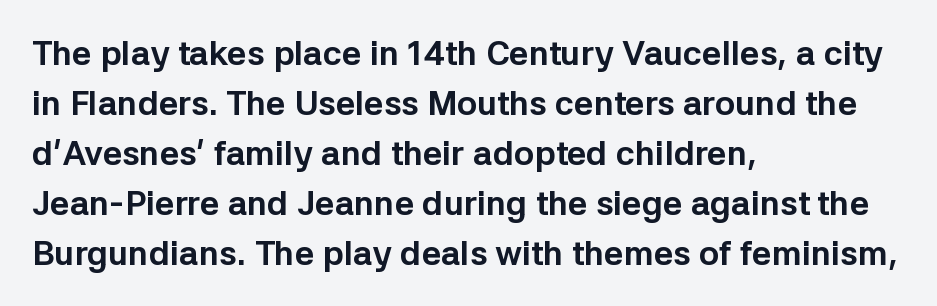
The image shows 34 px bold sans-serif type, upright; set left-aligned, normal line spacing (1.47x), normal letter spacing, not underlined; low stroke contrast and a medium x-height.
